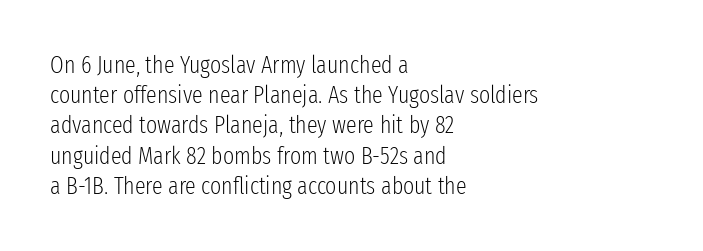
The weight would be labelled regular, book, light, or lighter still. Every stem runs plumb, perpendicular to the baseline. Descender tails drop into unmarked territory. One glance says typical: line gaps are just what's usual.
